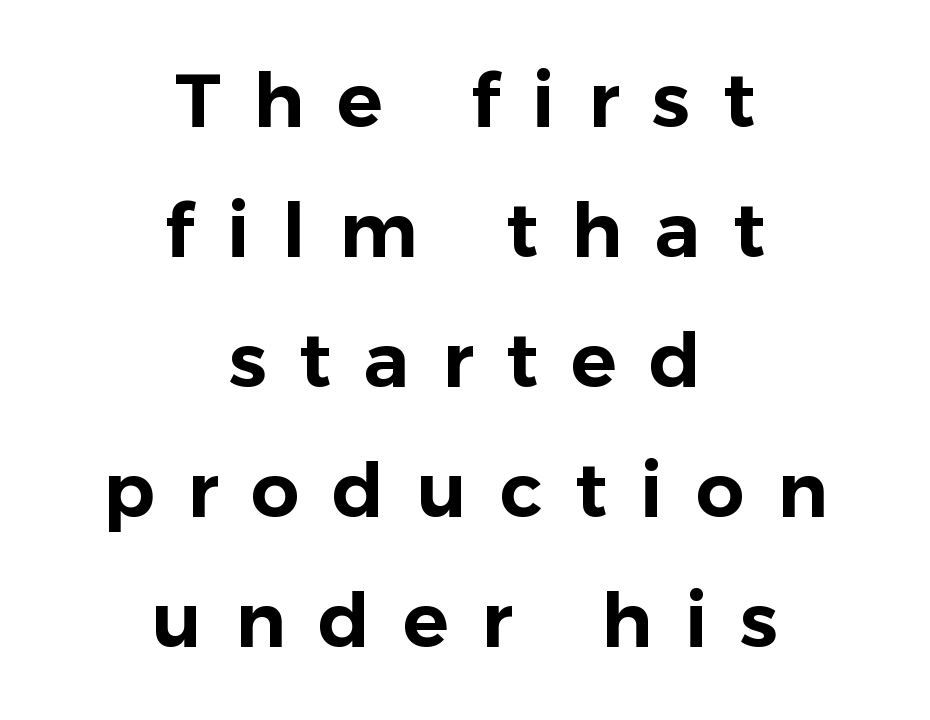
{"serif": "no", "italic": "no", "width": "normal", "stroke_contrast": "low", "x_height": "medium", "monospaced": "no", "underline": "no", "align": "center", "line_spacing_ratio": 1.71, "letter_spacing": "wide", "letter_spacing_em": 0.43, "glyph_px": 76}
